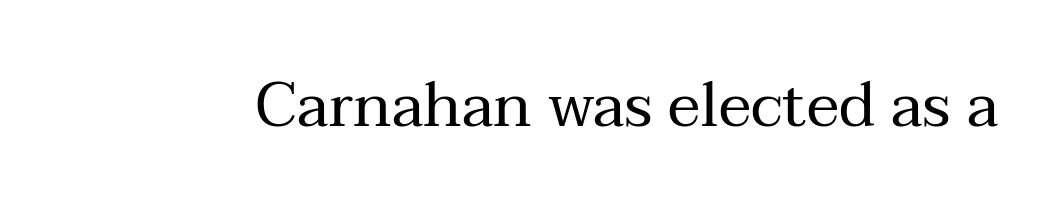
This sample uses a serif face. Note the varied advance widths — an 'i' is clearly narrower than an 'm'. Summary of weight: not heavy and not bold. Nothing unusual about the tracking: characters are spaced as the font intends. Any mark beneath the type? The region is blank.
